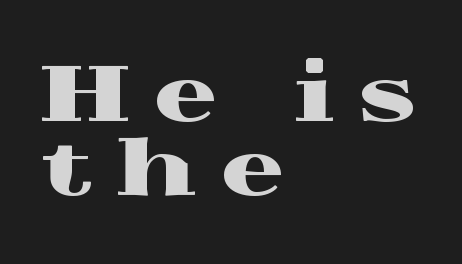
Q: Is the text italic (slanted)? A: No, it is upright.
Q: Is the typeface a serif or a sans-serif typeface? A: Serif.
Q: Is the text underlined? A: No.
Q: How is the paragraph aligned? A: Left-aligned.
Q: Is the spacing between letters normal or unusually wide? A: Unusually wide.
Q: Is the spacing between lines tight, normal or loose? A: Tight.
Q: Width (condensed, normal, or wide)? A: Wide.
Q: x-height? A: Medium.
Q: Monospaced? A: No.
